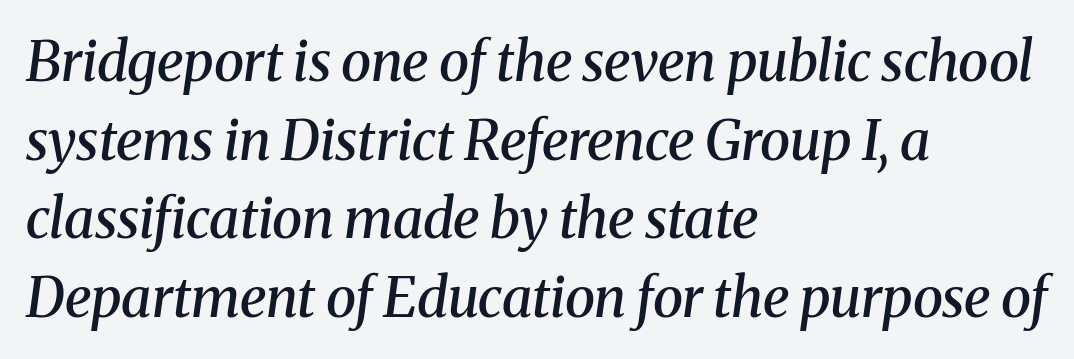
The image shows 55 px semibold serif type, italic (leaning right); set left-aligned, normal line spacing (1.43x), normal letter spacing, not underlined; medium stroke contrast and a medium x-height.
